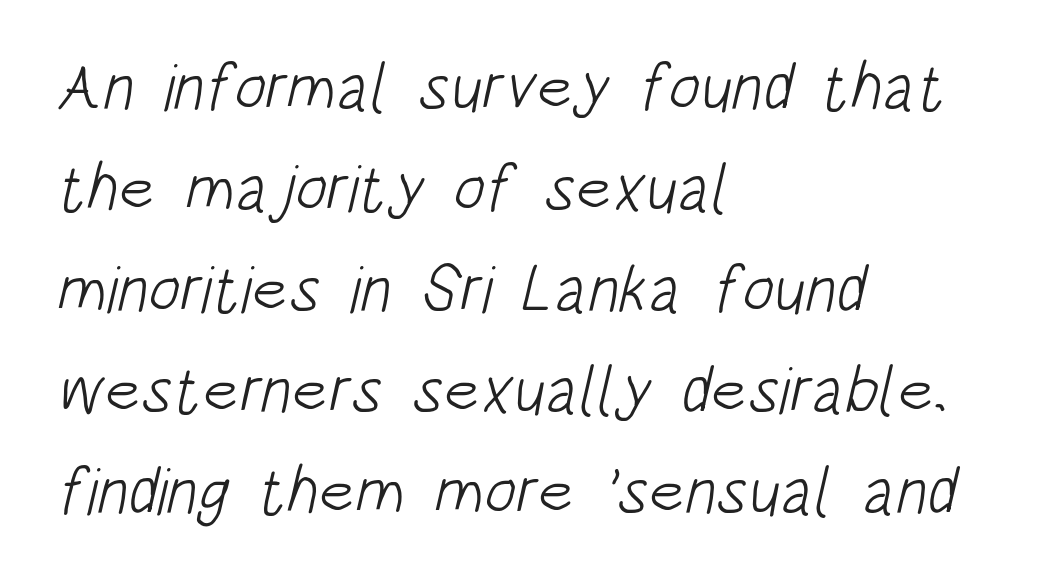
{"serif": "no", "bold": "no", "weight": "light", "width": "condensed", "stroke_contrast": "low", "x_height": "large", "monospaced": "no", "underline": "no", "align": "left", "line_spacing": "normal", "line_spacing_ratio": 1.53, "letter_spacing": "normal", "letter_spacing_em": 0.0, "glyph_px": 66}
